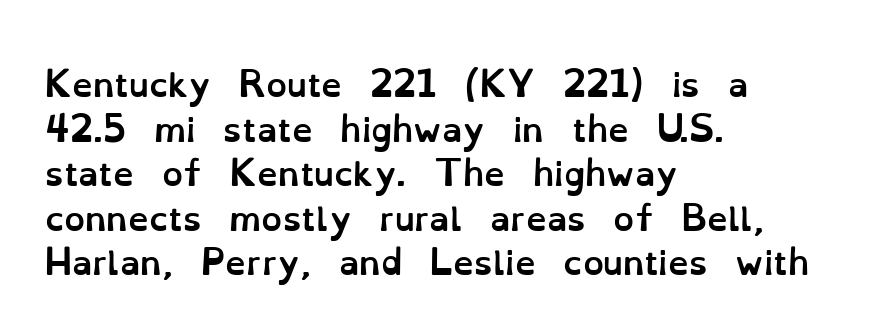
{"italic": "no", "bold": "yes", "weight": "semibold", "width": "normal", "stroke_contrast": "low", "x_height": "small", "monospaced": "no", "underline": "no", "align": "left", "line_spacing": "normal", "line_spacing_ratio": 1.35, "letter_spacing": "normal", "letter_spacing_em": 0.0, "glyph_px": 33}
